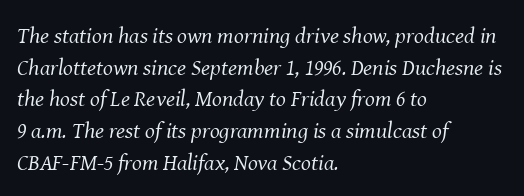
{"italic": "yes", "lean": "right", "slant_degrees": 8, "bold": "no", "underline": "no", "align": "left", "line_spacing": "normal", "line_spacing_ratio": 1.38, "letter_spacing": "normal", "letter_spacing_em": 0.0, "glyph_px": 23}
